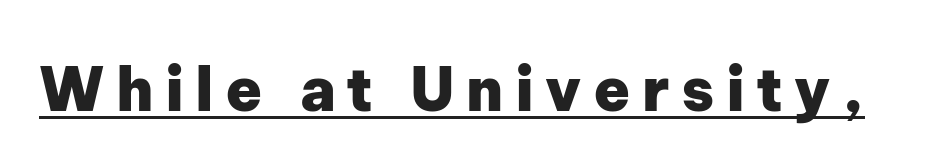
The image shows 60 px heavy sans-serif type, upright; set underlined; low stroke contrast and a medium x-height.
